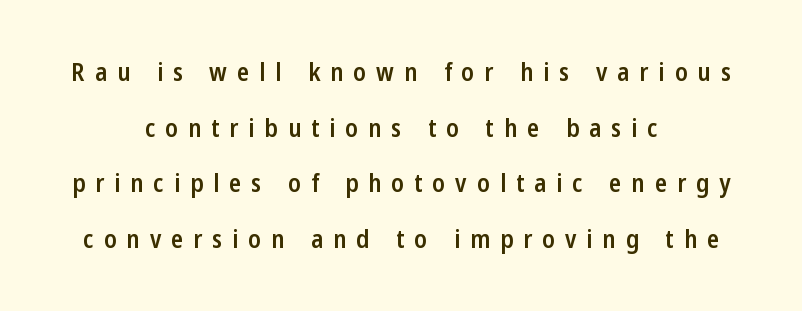
Q: Is the text bold? A: Semi-bold.
Q: Is the text italic (slanted)? A: No, it is upright.
Q: Is the text underlined? A: No.
Q: How is the paragraph aligned? A: Centered.
Q: Is the spacing between letters normal or unusually wide? A: Unusually wide.
Q: Is the spacing between lines tight, normal or loose? A: Loose.
